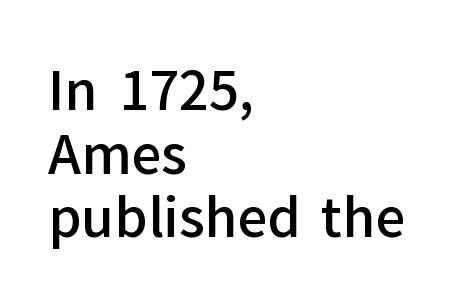
{"serif": "no", "italic": "no", "bold": "semi", "weight": "semibold", "width": "normal", "stroke_contrast": "low", "x_height": "medium", "monospaced": "no", "underline": "no", "align": "left", "line_spacing_ratio": 1.2, "letter_spacing": "normal", "letter_spacing_em": 0.0, "glyph_px": 53}
